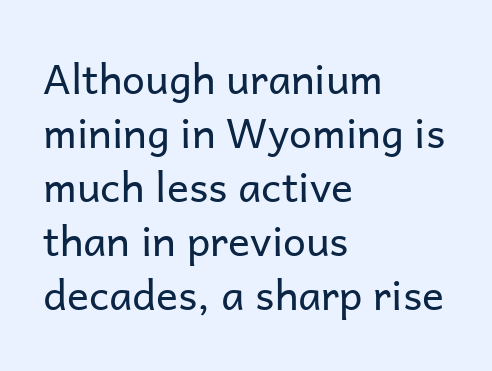
Horizontal alignment here is leftward, the default for most running prose. Each word holds together tightly as a unit, with standard inter-letter gaps. Students, observe: this is what conventionally led text looks like. The passage shown is not bold in any degree.
